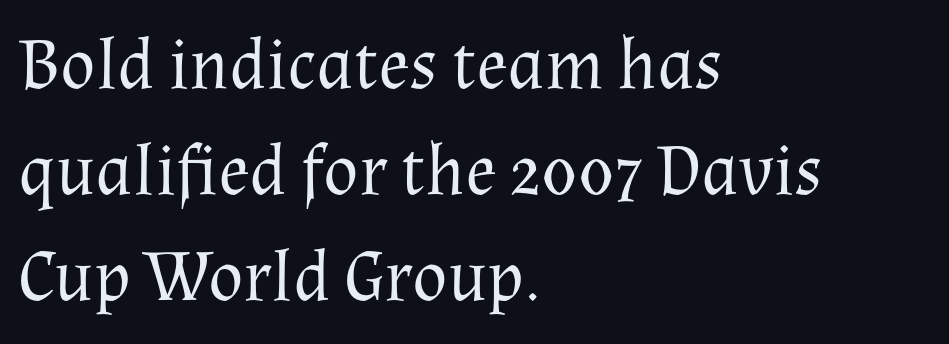
{"serif": "yes", "italic": "no", "bold": "no", "weight": "regular", "width": "normal", "stroke_contrast": "medium", "x_height": "medium", "monospaced": "no", "underline": "no", "align": "left", "line_spacing": "normal", "line_spacing_ratio": 1.45, "letter_spacing": "normal", "letter_spacing_em": 0.0, "glyph_px": 73}
